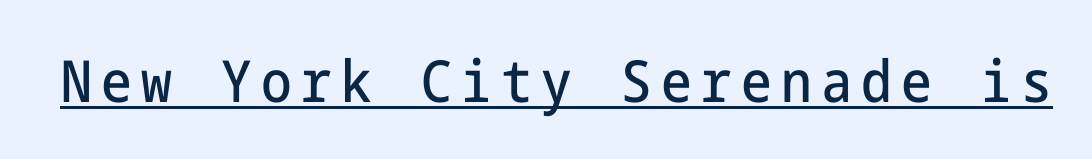
Every character sits straight up, as roman type does. Every word sits above its own underline. Nothing sits at the stroke ends, so this counts as sans-serif.
